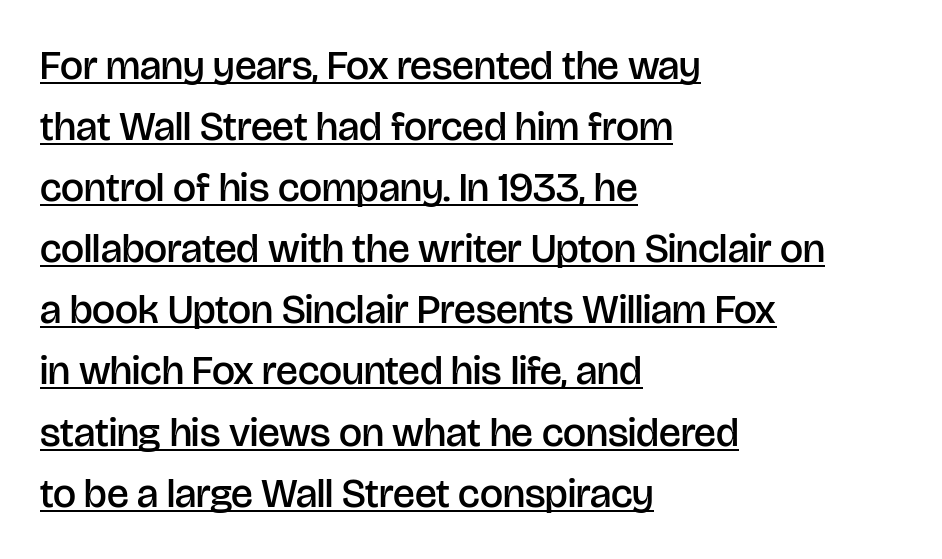
Q: Is the text bold? A: Semi-bold.
Q: Is the text italic (slanted)? A: No, it is upright.
Q: Is the typeface a serif or a sans-serif typeface? A: Sans-serif.
Q: Is the text underlined? A: Yes.
Q: How is the paragraph aligned? A: Left-aligned.
Q: Is the spacing between letters normal or unusually wide? A: Normal.
Q: Is the spacing between lines tight, normal or loose? A: Normal.
Q: Width (condensed, normal, or wide)? A: Normal.
Q: Stroke contrast? A: Low.
Q: x-height? A: Large.
Q: Monospaced? A: No.
